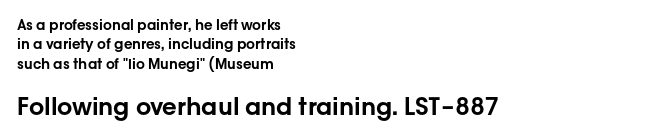
Q: Is the text italic (slanted)? A: No, it is upright.
Q: Is the text underlined? A: No.
Q: How is the paragraph aligned? A: Left-aligned.
Q: Is the spacing between letters normal or unusually wide? A: Normal.
Q: Is the spacing between lines tight, normal or loose? A: Normal.
Q: Which block of text is set in a larger size, the first (top) or the second (bottom)? A: The second (bottom) one.
